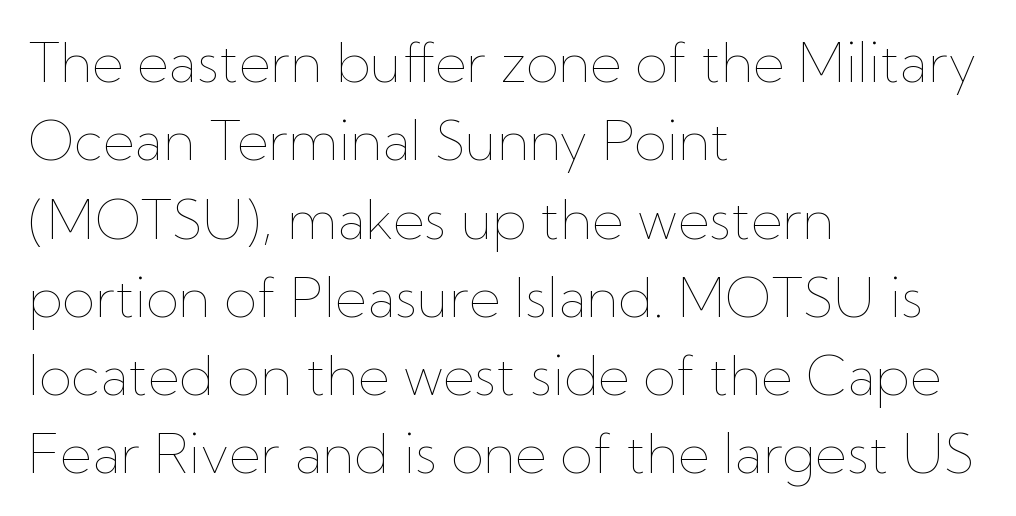
Q: Is the text bold? A: No.
Q: Is the text italic (slanted)? A: No, it is upright.
Q: Is the text underlined? A: No.
Q: How is the paragraph aligned? A: Left-aligned.
Q: Is the spacing between letters normal or unusually wide? A: Normal.
Q: Is the spacing between lines tight, normal or loose? A: Normal.
Q: Width (condensed, normal, or wide)? A: Normal.
Q: Stroke contrast? A: Low.
Q: x-height? A: Medium.
Q: Monospaced? A: No.
